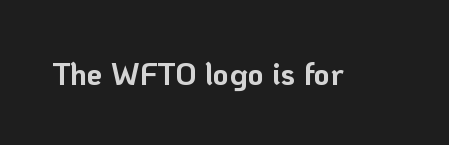
You could call the tracking neutral — neither tight nor loose. Stroke terminals: plain, sans-serif. The passage shown is typed in a proportional face where columns would drift. Italic: no, the glyphs are upright roman. Heft: maximum for text — a bold.
